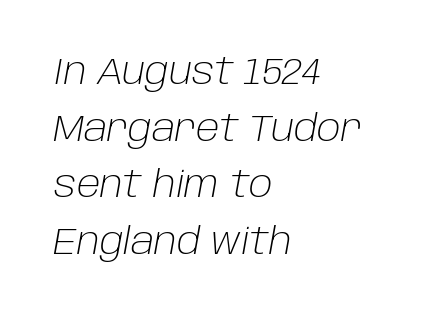
{"italic": "yes", "lean": "right", "slant_degrees": 10, "bold": "no", "weight": "light", "width": "normal", "stroke_contrast": "low", "x_height": "large", "monospaced": "no", "underline": "no", "align": "left", "line_spacing": "normal", "line_spacing_ratio": 1.53, "letter_spacing": "normal", "letter_spacing_em": 0.0, "glyph_px": 37}
